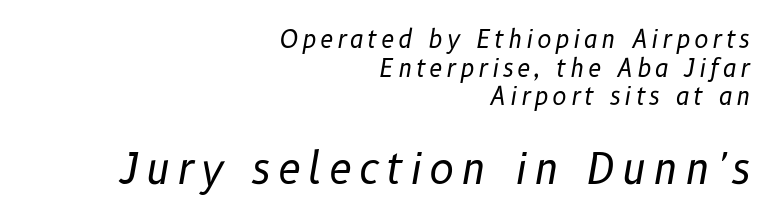
{"italic": "yes", "lean": "right", "slant_degrees": 10, "bold": "no", "weight": "regular", "width": "normal", "stroke_contrast": "low", "x_height": "medium", "monospaced": "no", "underline": "no", "align": "right", "line_spacing_ratio": 1.19, "larger_block": "second", "size_ratio": 1.75, "glyph_px": 42}
